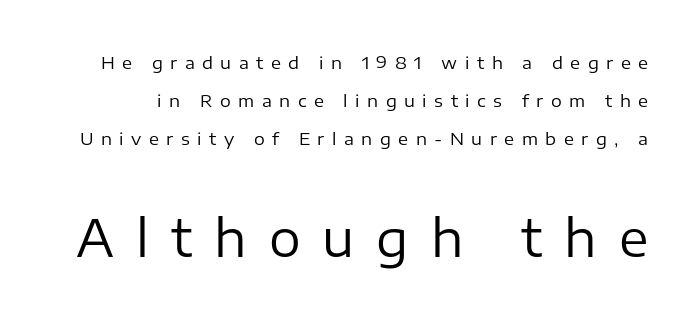
Anything drawn beneath the words? Only blank space. Spacing between characters has been opened up far beyond the box default. A typesetter would call this leading open, well beyond the default. Small over large — that's the arrangement of the two blocks here.
